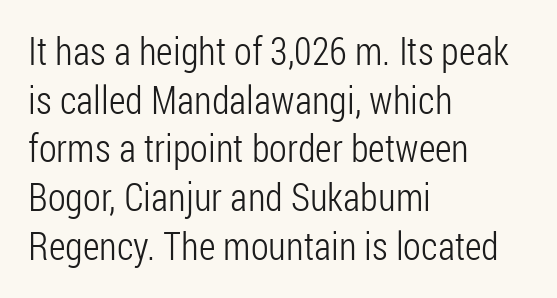
{"serif": "no", "italic": "no", "bold": "no", "weight": "light", "width": "condensed", "stroke_contrast": "low", "x_height": "medium", "monospaced": "no", "underline": "no", "align": "left", "line_spacing": "normal", "line_spacing_ratio": 1.25, "letter_spacing": "normal", "letter_spacing_em": 0.0, "glyph_px": 39}
